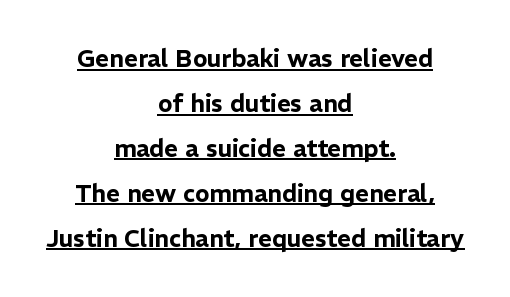
{"italic": "no", "underline": "yes", "align": "center", "line_spacing_ratio": 1.87, "letter_spacing": "normal", "letter_spacing_em": 0.0, "glyph_px": 24}
